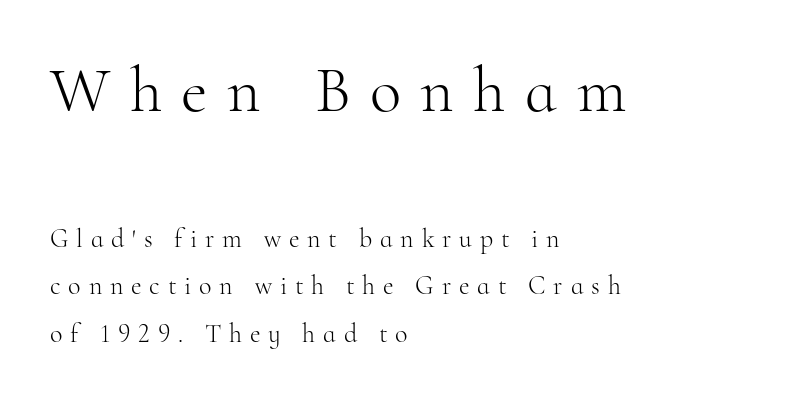
{"serif": "yes", "italic": "no", "bold": "no", "weight": "light", "width": "normal", "stroke_contrast": "high", "x_height": "small", "monospaced": "no", "underline": "no", "align": "left", "line_spacing_ratio": 1.84, "letter_spacing": "wide", "letter_spacing_em": 0.3, "larger_block": "first", "size_ratio": 2.5, "glyph_px": 65}
